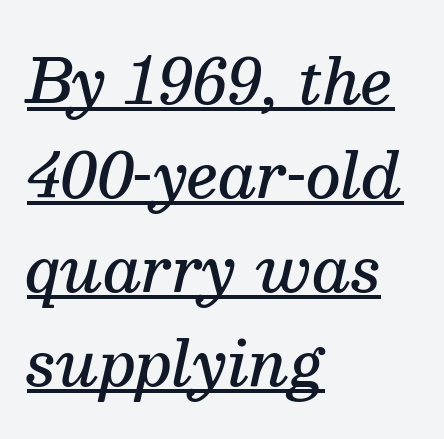
The image shows 61 px semibold serif type, italic (leaning right); set left-aligned, normal line spacing (1.54x), normal letter spacing, underlined; medium stroke contrast and a medium x-height.
